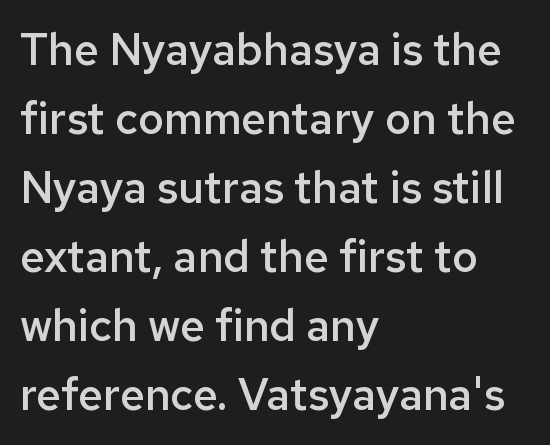
Q: Is the text bold? A: Semi-bold.
Q: Is the text italic (slanted)? A: No, it is upright.
Q: Is the typeface a serif or a sans-serif typeface? A: Sans-serif.
Q: Is the text underlined? A: No.
Q: How is the paragraph aligned? A: Left-aligned.
Q: Is the spacing between letters normal or unusually wide? A: Normal.
Q: Is the spacing between lines tight, normal or loose? A: Normal.
Q: Width (condensed, normal, or wide)? A: Normal.
Q: Stroke contrast? A: Low.
Q: x-height? A: Medium.
Q: Monospaced? A: No.
